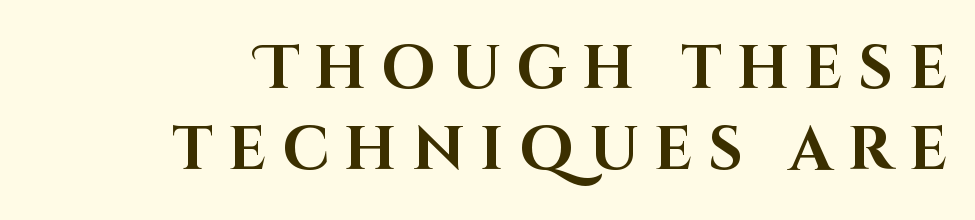
The letters advance in unequal steps, a hallmark of proportional type. The strokes are fattened all the way to bold. Is the block centered? No — it sits flush against the right margin. Designer's note — italics off, roman on.
